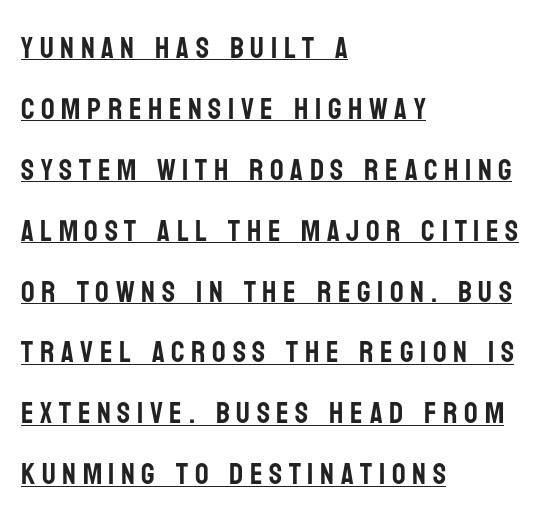
Character widths vary here, with narrow letters taking less room than wide ones. Letter spacing: wide. These lines stack with their left ends in a neat column. If you drew a line through each stem, it would be perfectly vertical.
